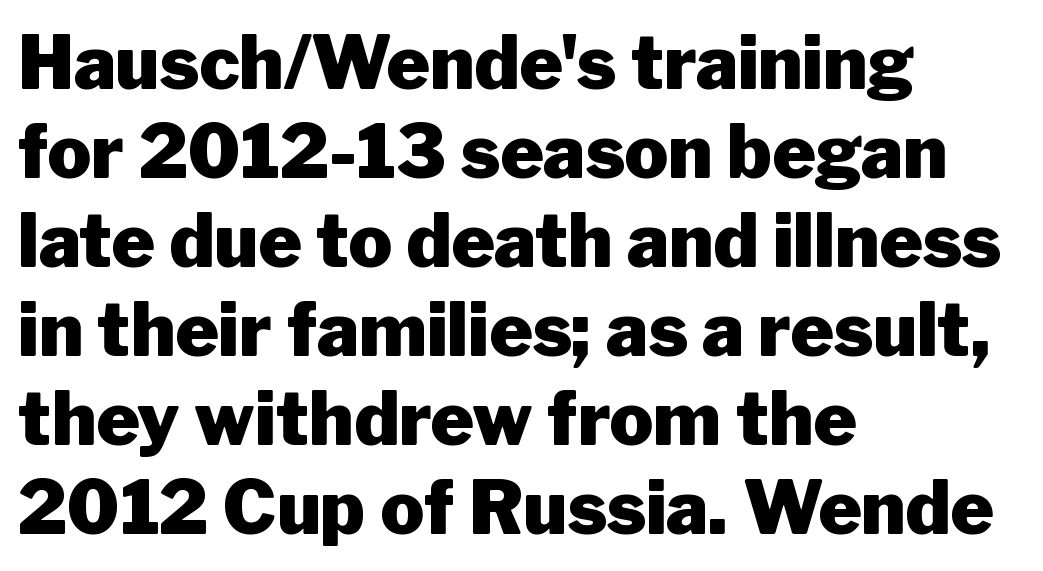
Regarding serifs, this sample does without them. A typesetter would mark this as roman, not italic. Quick note: underline off. The glyphs have the mass of a bold cut.
